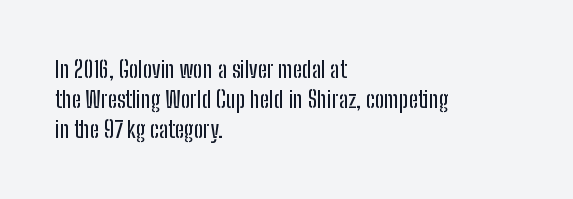
{"italic": "no", "underline": "no", "align": "left", "line_spacing": "normal", "line_spacing_ratio": 1.31, "letter_spacing": "normal", "letter_spacing_em": 0.0, "glyph_px": 23}
